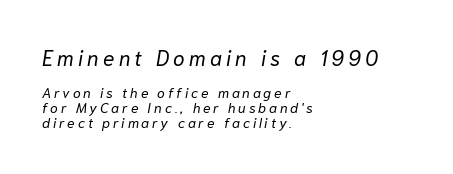
The image shows 21 px text type, italic (leaning right); set left-aligned, tight line spacing (1.09x), unusually wide letter spacing (+0.2 em), not underlined; the first (top) block is 1.5x larger.
